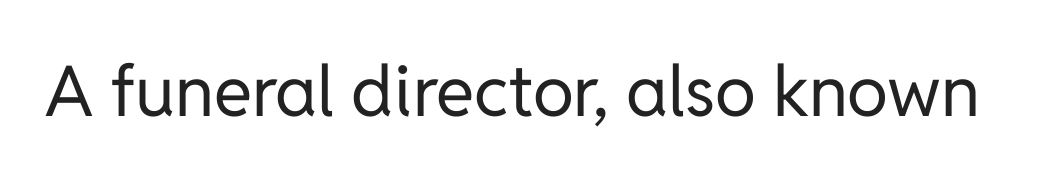
{"serif": "no", "italic": "no", "bold": "no", "weight": "regular", "width": "normal", "stroke_contrast": "low", "x_height": "medium", "monospaced": "no", "underline": "no", "letter_spacing": "normal", "letter_spacing_em": 0.0, "glyph_px": 70}
